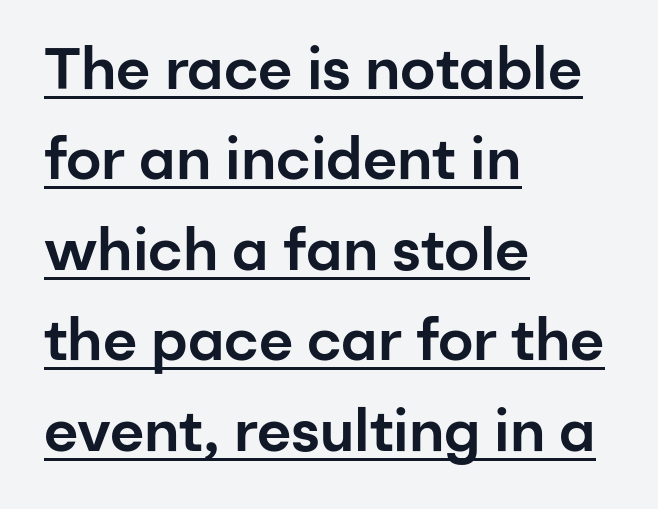
The image shows 58 px sans-serif type, upright; set left-aligned, normal line spacing (1.56x), normal letter spacing, underlined; low stroke contrast and a medium x-height.
